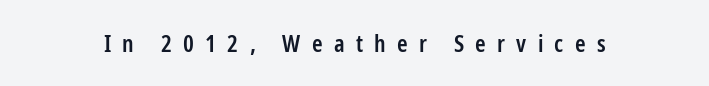
The image shows 24 px text type, upright; set unusually wide letter spacing (+0.47 em), not underlined.
